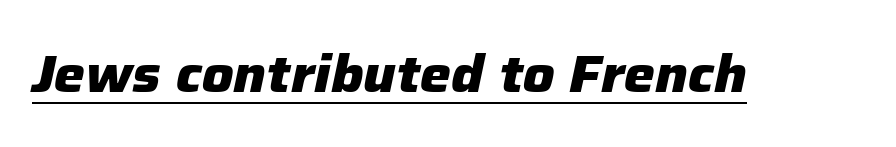
{"italic": "yes", "lean": "right", "slant_degrees": 12, "bold": "yes", "weight": "heavy", "width": "normal", "stroke_contrast": "low", "x_height": "medium", "monospaced": "no", "underline": "yes", "letter_spacing": "normal", "letter_spacing_em": 0.0, "glyph_px": 52}
